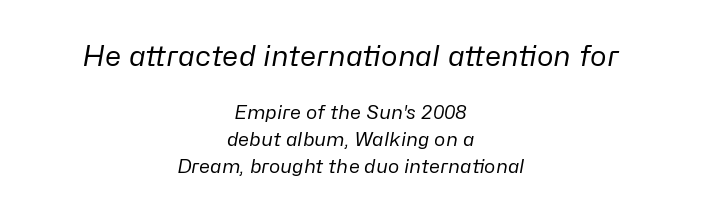
{"italic": "yes", "lean": "right", "slant_degrees": 10, "bold": "no", "weight": "regular", "width": "normal", "stroke_contrast": "low", "x_height": "medium", "monospaced": "no", "underline": "no", "align": "center", "line_spacing": "normal", "line_spacing_ratio": 1.42, "letter_spacing": "normal", "letter_spacing_em": 0.0, "larger_block": "first", "size_ratio": 1.47, "glyph_px": 28}
